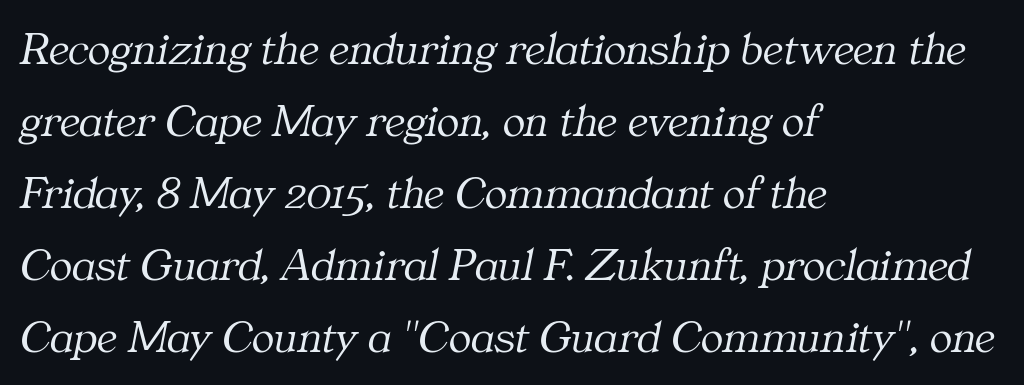
{"serif": "yes", "italic": "yes", "lean": "right", "slant_degrees": 11, "bold": "no", "weight": "light", "width": "normal", "stroke_contrast": "medium", "x_height": "medium", "monospaced": "no", "underline": "no", "align": "left", "line_spacing": "normal", "line_spacing_ratio": 1.53, "letter_spacing": "normal", "letter_spacing_em": 0.0, "glyph_px": 47}
